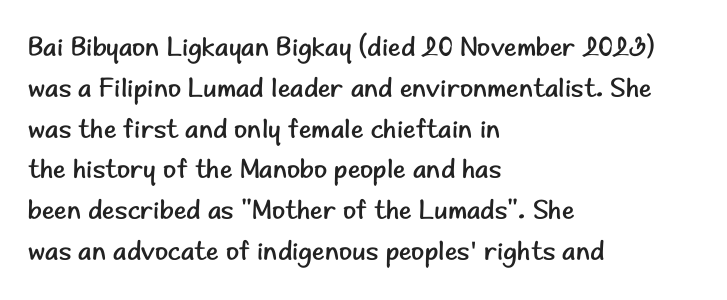
{"italic": "no", "bold": "no", "underline": "no", "align": "left", "line_spacing": "normal", "line_spacing_ratio": 1.51, "letter_spacing": "normal", "letter_spacing_em": 0.0, "glyph_px": 27}
